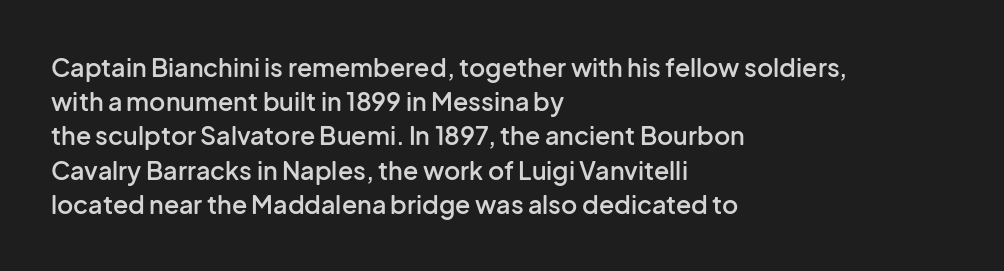
{"italic": "no", "bold": "semi", "underline": "no", "align": "left", "line_spacing": "normal", "line_spacing_ratio": 1.37, "letter_spacing": "normal", "letter_spacing_em": 0.0, "glyph_px": 25}
